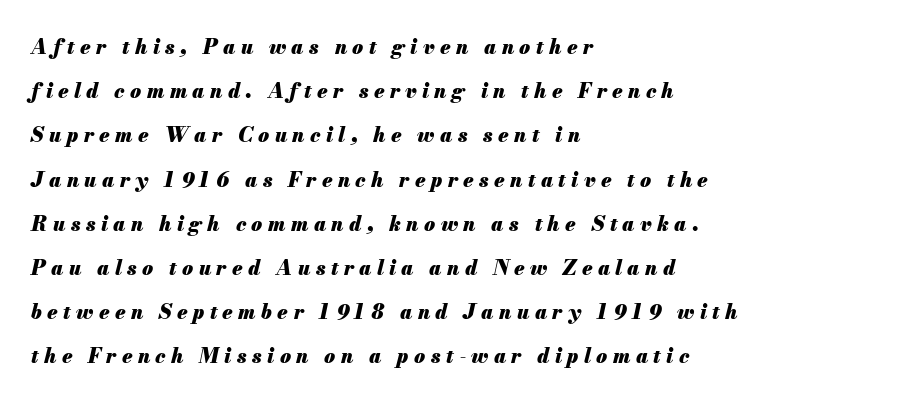
Visually the block forms a straight wall on the left and a jagged coastline on the right. Underline: absent. Look at the tracking — it's clearly loosened, letters drifting apart. This sample uses an oblique cut, with every glyph tilted off the vertical. Chunky letters — that's bold for sure. Widely set lines give the paragraph a tall, airy silhouette.
